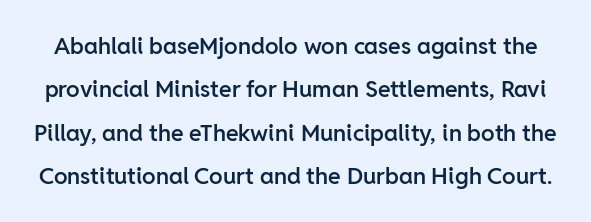
Underlining? Definitely not there. Characters follow at the spacing the type designer built in. Compared with an ordinary text face, these strokes are moderately heavier — a semibold. Every stem runs plumb, perpendicular to the baseline.
